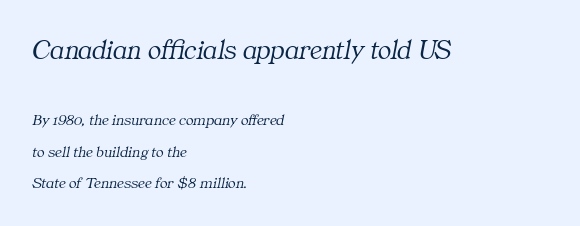
Line beginnings align vertically; line endings do not. Observe the lean: these are italic letterforms. Do the characters align in a grid? No, the font is proportional. No word sits above an underline. This rendering leaves character spacing at its baseline value.
